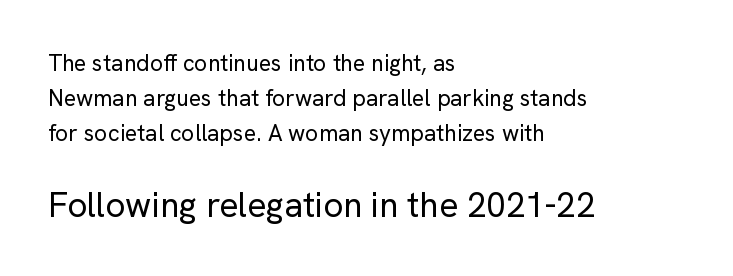
Q: Is the text bold? A: No.
Q: Is the text italic (slanted)? A: No, it is upright.
Q: Is the typeface a serif or a sans-serif typeface? A: Sans-serif.
Q: Is the text underlined? A: No.
Q: How is the paragraph aligned? A: Left-aligned.
Q: Is the spacing between letters normal or unusually wide? A: Normal.
Q: Is the spacing between lines tight, normal or loose? A: Normal.
Q: Which block of text is set in a larger size, the first (top) or the second (bottom)? A: The second (bottom) one.
Q: Width (condensed, normal, or wide)? A: Normal.
Q: Stroke contrast? A: Low.
Q: x-height? A: Medium.
Q: Monospaced? A: No.
